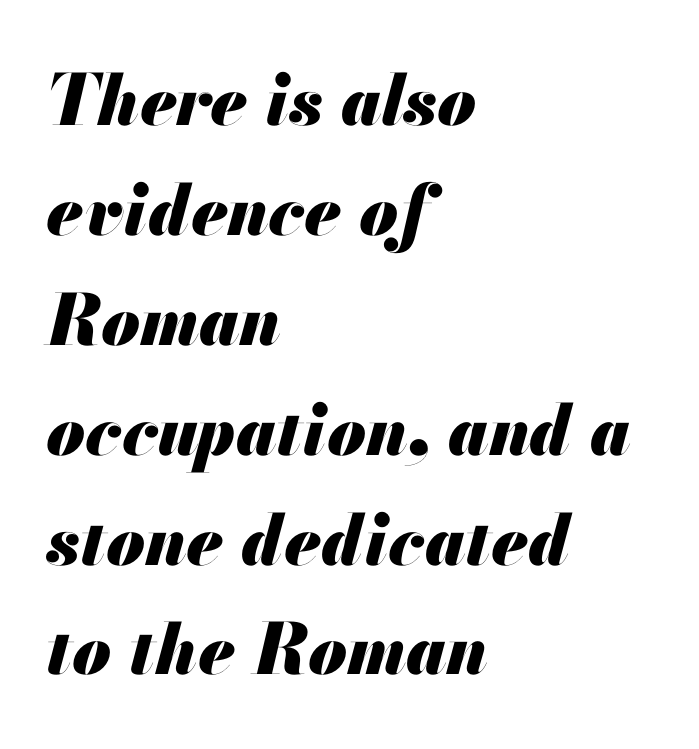
Q: Is the text bold? A: Yes.
Q: Is the text italic (slanted)? A: Yes, it leans right by about 13 degrees.
Q: Is the text underlined? A: No.
Q: How is the paragraph aligned? A: Left-aligned.
Q: Is the spacing between letters normal or unusually wide? A: Normal.
Q: Is the spacing between lines tight, normal or loose? A: Normal.
Q: Width (condensed, normal, or wide)? A: Normal.
Q: Stroke contrast? A: Medium.
Q: x-height? A: Small.
Q: Monospaced? A: No.
